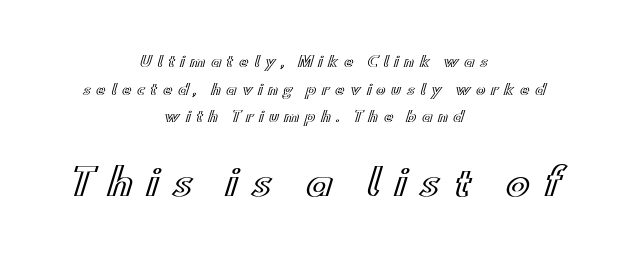
Scale increases going downward across the two blocks. The compositor balanced each line on the midline. Each row of text sits above clean, open space.
